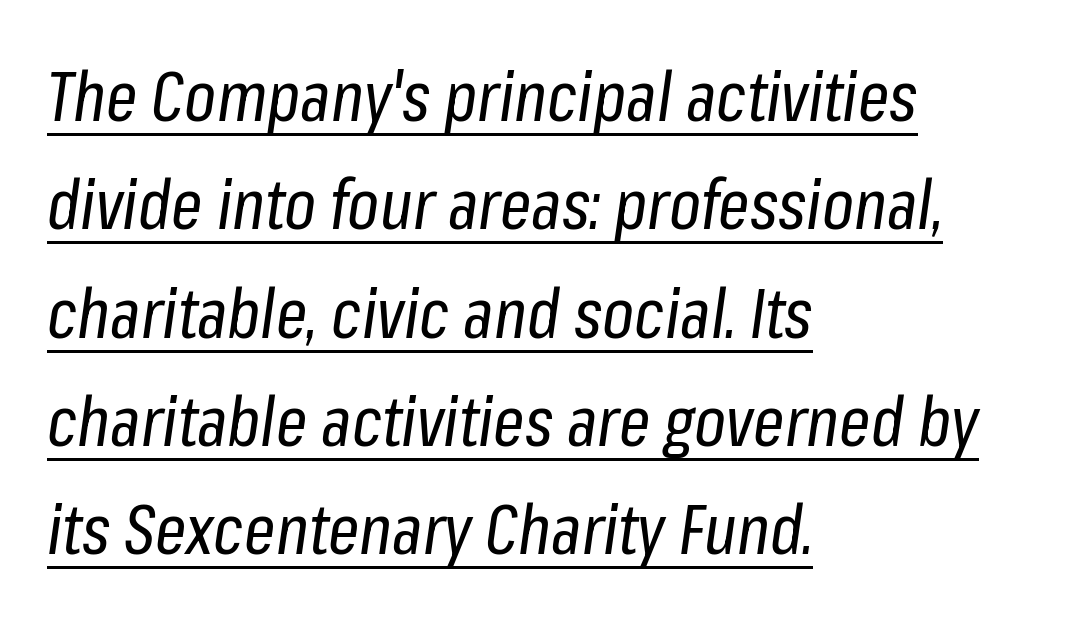
{"italic": "yes", "lean": "right", "slant_degrees": 8, "bold": "no", "weight": "regular", "width": "condensed", "stroke_contrast": "low", "x_height": "medium", "monospaced": "no", "underline": "yes", "align": "left", "line_spacing": "normal", "line_spacing_ratio": 1.57, "letter_spacing": "normal", "letter_spacing_em": 0.0, "glyph_px": 69}
